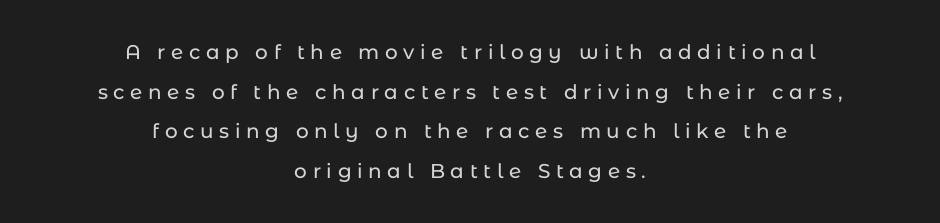
The lines are quadded center. Airy leading. Letters rest on an invisible, unmarked baseline. Italic? Not at all — the glyphs are vertical. Compared with typical body copy, the letter spacing here is much looser.
